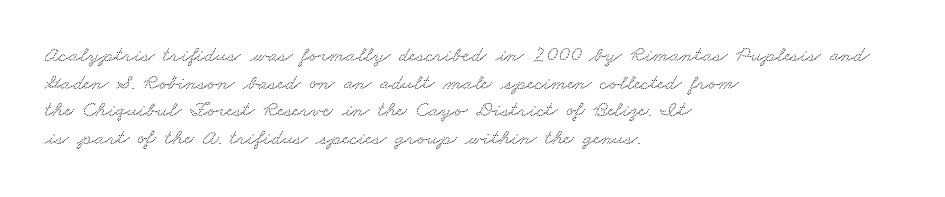
The baseline area is clear. This block has exactly the height ordinary leading produces. Letter spacing: default. The lines are quadded left.
